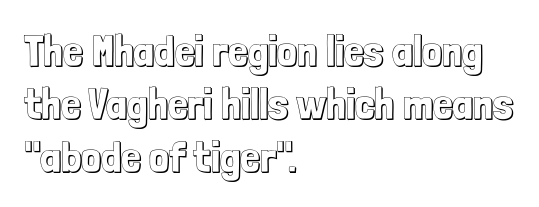
Unlike italic type, these characters show no tilt at all. Nothing unusual about the tracking: characters are spaced as the font intends. A clean baseline with only descenders dipping below it. The passage is arranged the way most books set body copy — flush left. Here the designer chose a conventional face with non-uniform glyph widths.
